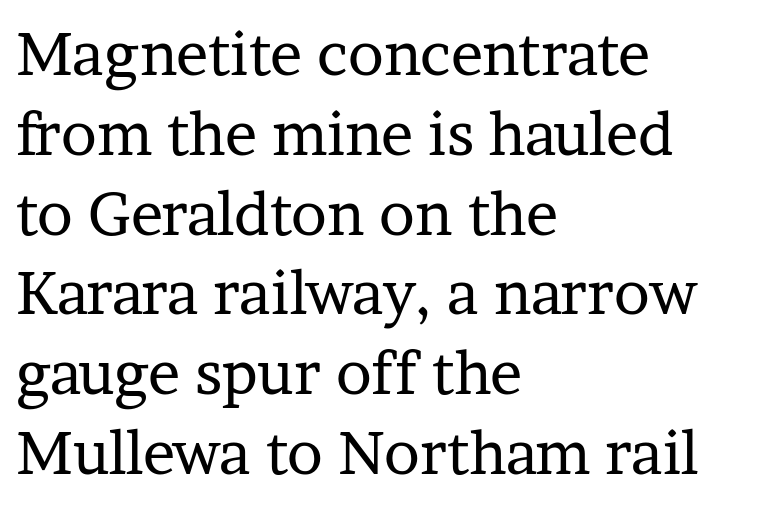
{"serif": "yes", "italic": "no", "bold": "no", "weight": "regular", "width": "normal", "stroke_contrast": "low", "x_height": "medium", "monospaced": "no", "underline": "no", "align": "left", "line_spacing": "normal", "line_spacing_ratio": 1.33, "letter_spacing": "normal", "letter_spacing_em": 0.0, "glyph_px": 60}
